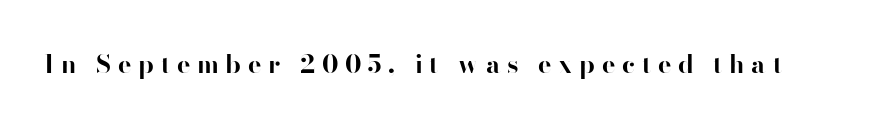
The strip under each line holds only bare page. Summary of weight: heavy, a full bold. Glyph-to-glyph distance is far greater than everyday printed text. The letters stand straight up with perfectly vertical stems.
